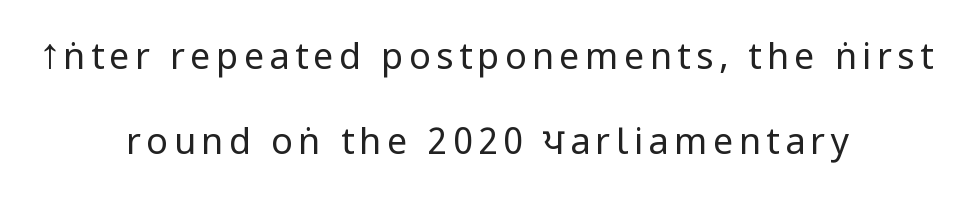
The image shows 36 px regular-weight, condensed sans-serif type, upright; set centered, loose line spacing (2.35x), not underlined; low stroke contrast and a large x-height.
